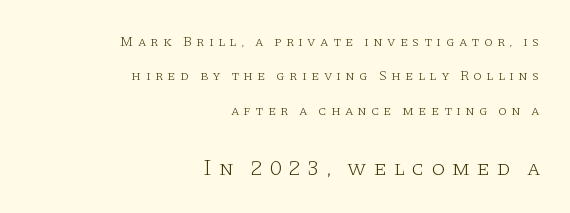
Q: Is the text bold? A: No.
Q: Is the text italic (slanted)? A: No, it is upright.
Q: Is the text underlined? A: No.
Q: How is the paragraph aligned? A: Right-aligned.
Q: Is the spacing between letters normal or unusually wide? A: Unusually wide.
Q: Is the spacing between lines tight, normal or loose? A: Loose.
Q: Which block of text is set in a larger size, the first (top) or the second (bottom)? A: The second (bottom) one.
